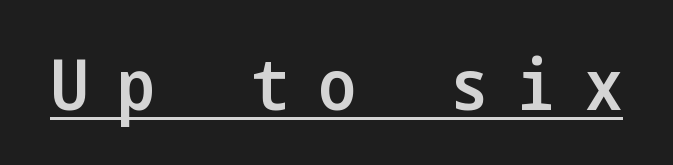
Q: Is the text bold? A: Semi-bold.
Q: Is the text italic (slanted)? A: No, it is upright.
Q: Is the typeface a serif or a sans-serif typeface? A: Sans-serif.
Q: Is the text underlined? A: Yes.
Q: Is the spacing between letters normal or unusually wide? A: Unusually wide.
Q: Width (condensed, normal, or wide)? A: Condensed.
Q: Stroke contrast? A: Low.
Q: x-height? A: Medium.
